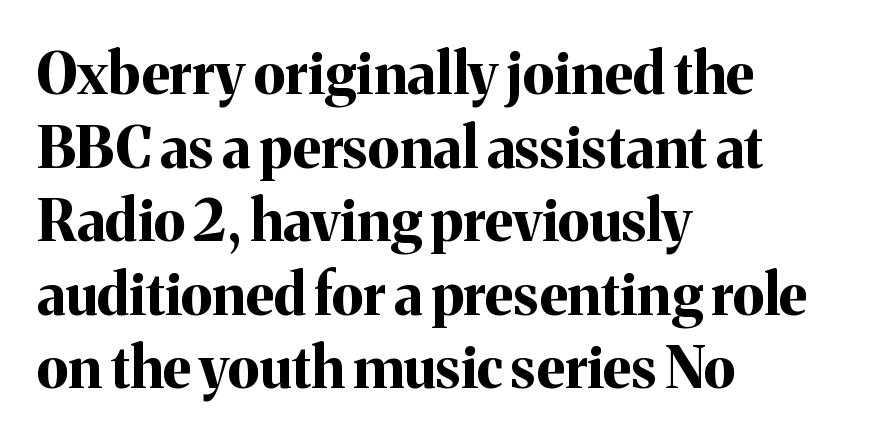
Leading matches the norm, producing a regular column. Between one letter and the next there's only the usual sliver of space. The text block is weighted toward the left margin, trailing off unevenly rightward. Every letter is thick-stroked: bold, no question. Posture: vertical. Does the type have serifs? Yes, each stem ends in a small foot.
